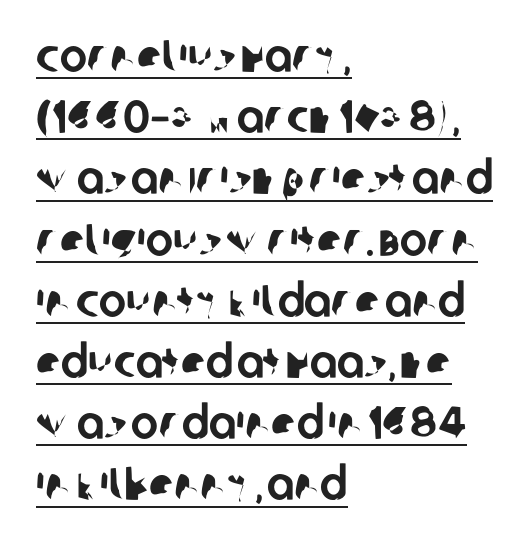
{"serif": "no", "width": "normal", "stroke_contrast": "low", "x_height": "large", "monospaced": "no", "underline": "yes", "align": "left", "line_spacing": "normal", "line_spacing_ratio": 1.33, "letter_spacing": "normal", "letter_spacing_em": 0.0, "glyph_px": 46}
